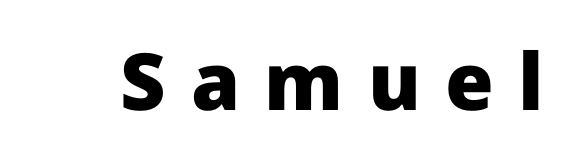
{"serif": "no", "italic": "no", "bold": "yes", "weight": "heavy", "width": "normal", "stroke_contrast": "low", "x_height": "medium", "monospaced": "no", "underline": "no", "letter_spacing": "wide", "letter_spacing_em": 0.31, "glyph_px": 79}
